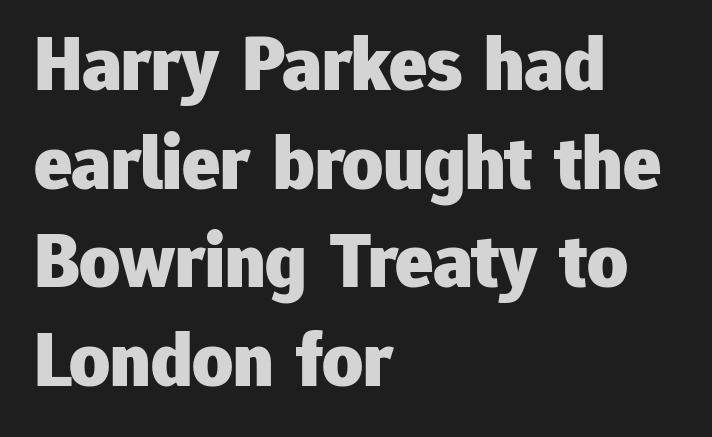
The image shows 79 px heavy sans-serif type, upright; set left-aligned, normal line spacing (1.25x), normal letter spacing, not underlined; low stroke contrast and a medium x-height.
